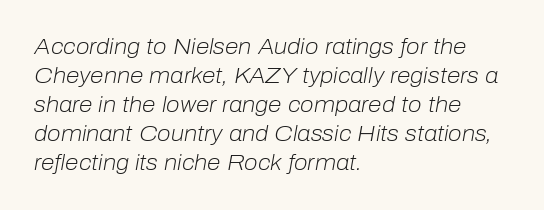
{"italic": "yes", "lean": "right", "slant_degrees": 10, "bold": "no", "underline": "no", "align": "left", "line_spacing": "normal", "line_spacing_ratio": 1.32, "letter_spacing": "normal", "letter_spacing_em": 0.0, "glyph_px": 22}
